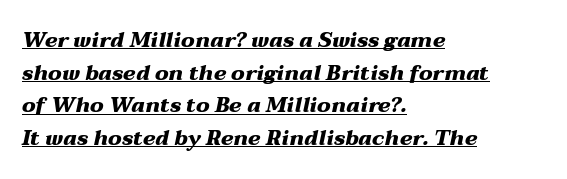
The image shows 21 px bold type, italic (leaning right); set left-aligned, normal line spacing (1.55x), normal letter spacing, underlined.
